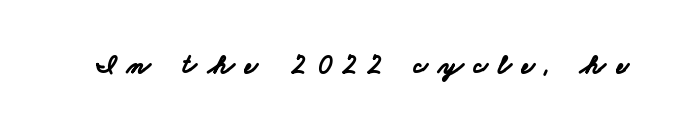
The image shows 27 px bold type; set unusually wide letter spacing (+0.4 em), not underlined.
